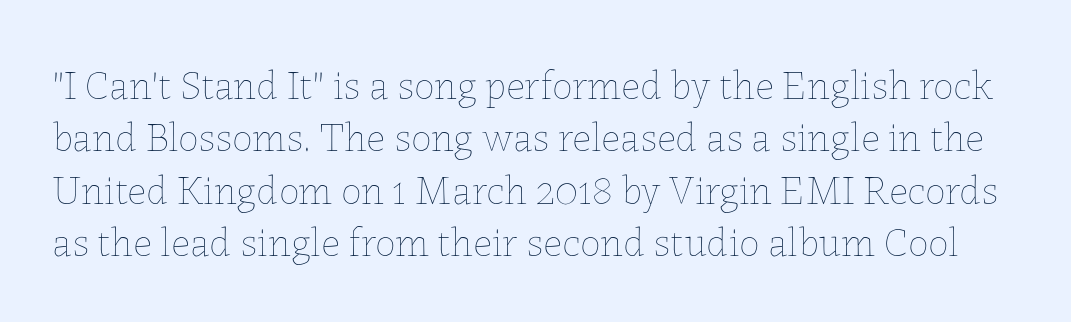
Q: Is the text bold? A: No.
Q: Is the text italic (slanted)? A: No, it is upright.
Q: Is the text underlined? A: No.
Q: Is the spacing between letters normal or unusually wide? A: Normal.
Q: Is the spacing between lines tight, normal or loose? A: Normal.
Q: Width (condensed, normal, or wide)? A: Normal.
Q: Stroke contrast? A: Low.
Q: x-height? A: Medium.
Q: Monospaced? A: No.
